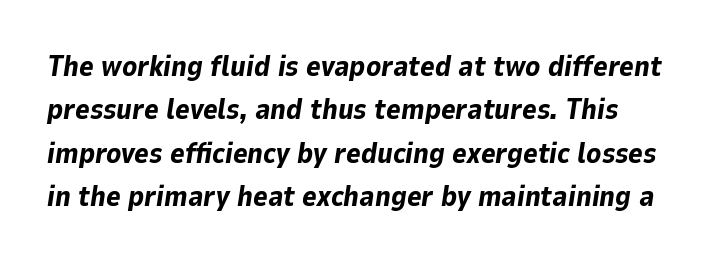
Q: Is the text bold? A: Yes.
Q: Is the text italic (slanted)? A: Yes, it leans right by about 9 degrees.
Q: Is the text underlined? A: No.
Q: Is the spacing between letters normal or unusually wide? A: Normal.
Q: Is the spacing between lines tight, normal or loose? A: Normal.
Q: Width (condensed, normal, or wide)? A: Normal.
Q: Stroke contrast? A: Low.
Q: x-height? A: Medium.
Q: Monospaced? A: No.
